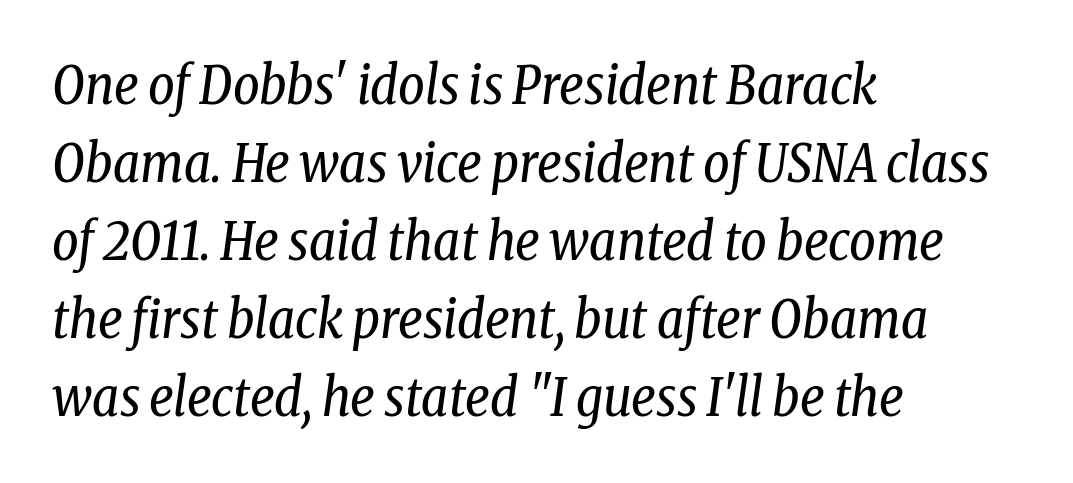
The type family on display is of the serif kind. Each letter keeps its own natural width here, so spacing adapts to shape. Compared with a typical body face, this is equally light or lighter still. Slanted lettering throughout.
